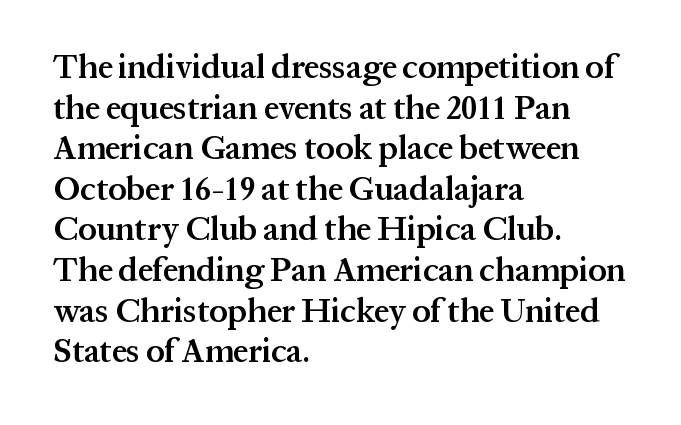
Characters remain perfectly vertical along every line. Observe the serifs anchoring each vertical stroke in this sample. Note the varied advance widths — an 'i' is clearly narrower than an 'm'. This is the in-between weight designers call semibold or demi. Here the glyphs are tracked normally, forming tight word shapes. Layout note: lines flush left.
